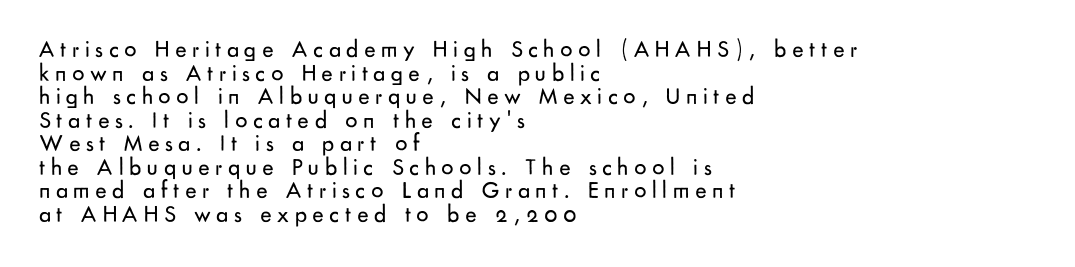
Q: Is the text bold? A: No.
Q: Is the text italic (slanted)? A: No, it is upright.
Q: Is the text underlined? A: No.
Q: How is the paragraph aligned? A: Left-aligned.
Q: Is the spacing between letters normal or unusually wide? A: Unusually wide.
Q: Is the spacing between lines tight, normal or loose? A: Tight.
